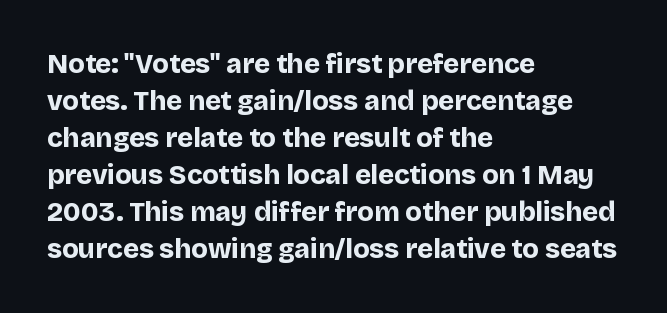
{"italic": "no", "bold": "yes", "underline": "no", "align": "left", "line_spacing": "normal", "line_spacing_ratio": 1.37, "letter_spacing": "normal", "letter_spacing_em": 0.0, "glyph_px": 27}
